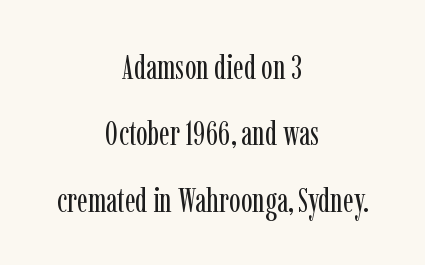
Q: Is the text bold? A: No.
Q: Is the text italic (slanted)? A: No, it is upright.
Q: Is the typeface a serif or a sans-serif typeface? A: Serif.
Q: Is the text underlined? A: No.
Q: How is the paragraph aligned? A: Centered.
Q: Is the spacing between letters normal or unusually wide? A: Normal.
Q: Is the spacing between lines tight, normal or loose? A: Loose.
Q: Width (condensed, normal, or wide)? A: Condensed.
Q: Stroke contrast? A: Low.
Q: x-height? A: Medium.
Q: Monospaced? A: No.
